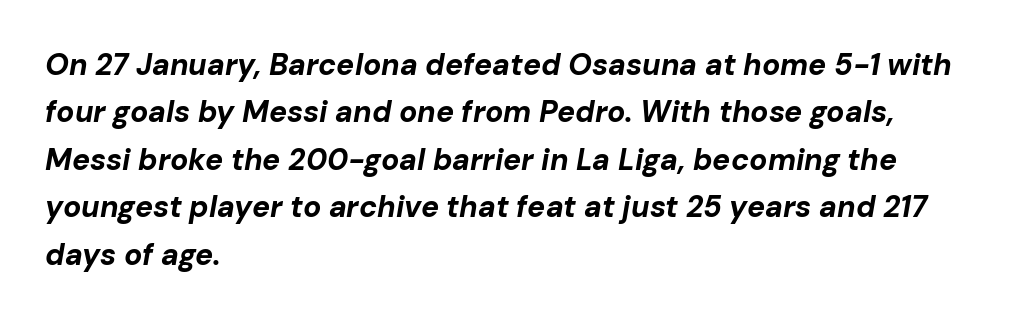
Q: Is the text bold? A: Yes.
Q: Is the text italic (slanted)? A: Yes, it leans right by about 10 degrees.
Q: Is the text underlined? A: No.
Q: How is the paragraph aligned? A: Left-aligned.
Q: Is the spacing between letters normal or unusually wide? A: Normal.
Q: Is the spacing between lines tight, normal or loose? A: Normal.
Q: Width (condensed, normal, or wide)? A: Normal.
Q: Stroke contrast? A: Low.
Q: x-height? A: Medium.
Q: Monospaced? A: No.
